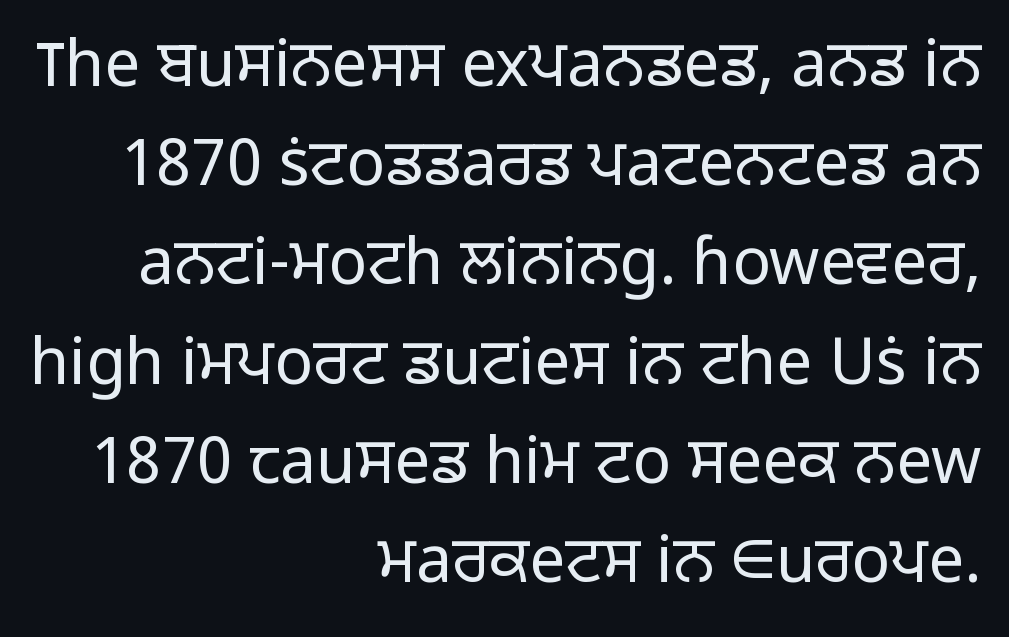
{"serif": "no", "italic": "no", "bold": "no", "weight": "light", "width": "normal", "stroke_contrast": "low", "x_height": "medium", "monospaced": "no", "underline": "no", "align": "right", "line_spacing": "normal", "line_spacing_ratio": 1.55, "letter_spacing": "normal", "letter_spacing_em": 0.0, "glyph_px": 64}
